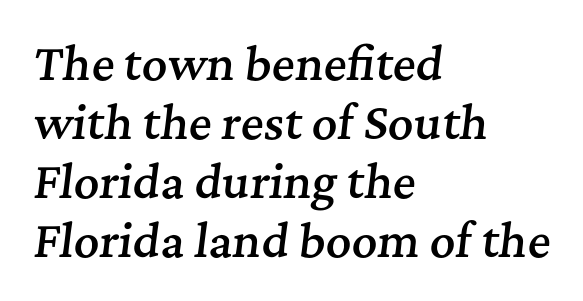
Q: Is the text bold? A: Semi-bold.
Q: Is the text italic (slanted)? A: Yes, it leans right by about 7 degrees.
Q: Is the typeface a serif or a sans-serif typeface? A: Serif.
Q: Is the text underlined? A: No.
Q: How is the paragraph aligned? A: Left-aligned.
Q: Is the spacing between letters normal or unusually wide? A: Normal.
Q: Is the spacing between lines tight, normal or loose? A: Normal.
Q: Width (condensed, normal, or wide)? A: Normal.
Q: Stroke contrast? A: Medium.
Q: x-height? A: Medium.
Q: Monospaced? A: No.
